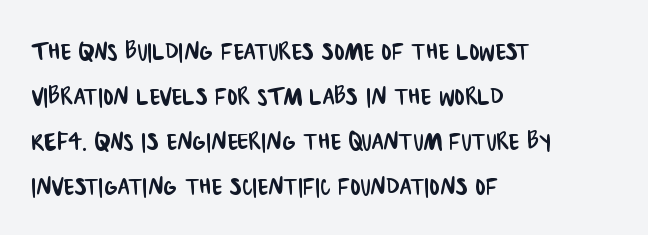
Q: Is the typeface a serif or a sans-serif typeface? A: Sans-serif.
Q: Is the text underlined? A: No.
Q: How is the paragraph aligned? A: Left-aligned.
Q: Is the spacing between letters normal or unusually wide? A: Normal.
Q: Is the spacing between lines tight, normal or loose? A: Normal.
Q: Width (condensed, normal, or wide)? A: Condensed.
Q: Stroke contrast? A: Low.
Q: x-height? A: Large.
Q: Monospaced? A: No.
